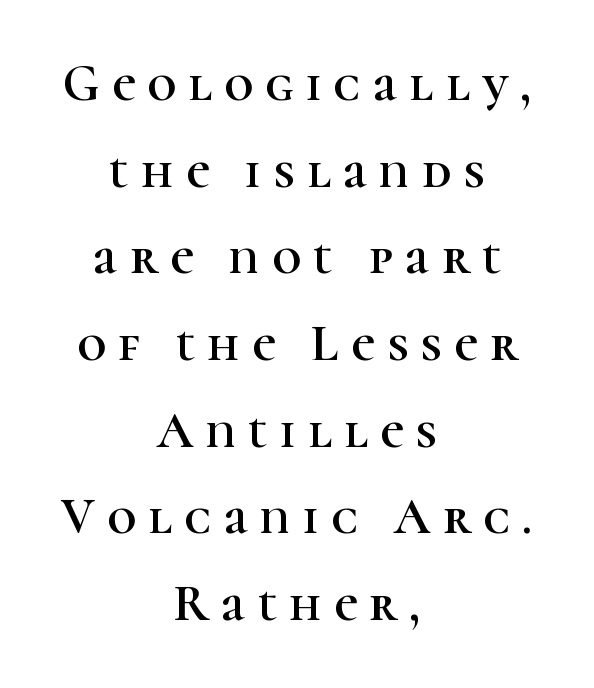
{"serif": "yes", "italic": "no", "width": "normal", "stroke_contrast": "high", "x_height": "medium", "monospaced": "no", "underline": "no", "align": "center", "line_spacing": "normal", "line_spacing_ratio": 1.7, "letter_spacing": "wide", "letter_spacing_em": 0.24, "glyph_px": 51}
